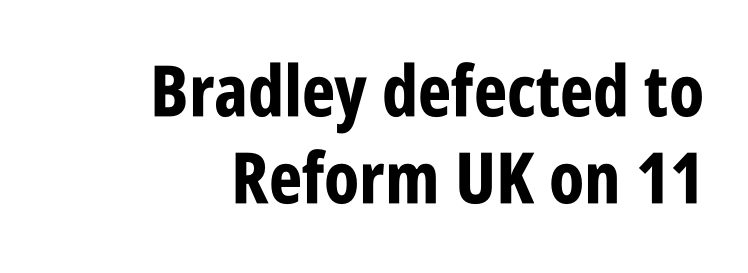
Q: Is the text bold? A: Yes.
Q: Is the text italic (slanted)? A: No, it is upright.
Q: Is the typeface a serif or a sans-serif typeface? A: Sans-serif.
Q: Is the text underlined? A: No.
Q: How is the paragraph aligned? A: Right-aligned.
Q: Is the spacing between letters normal or unusually wide? A: Normal.
Q: Width (condensed, normal, or wide)? A: Condensed.
Q: Stroke contrast? A: Low.
Q: x-height? A: Large.
Q: Monospaced? A: No.
